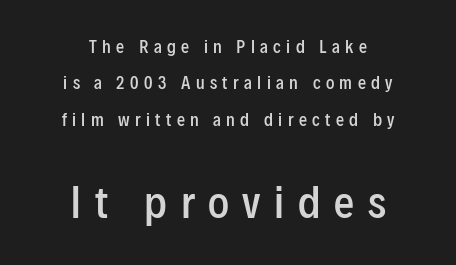
The rag falls on both sides of this text block equally. These lines are rendered in a variable-pitch font. The letters stand upright; this is a roman face. Of the two passages, the one underneath uses the larger point size. This sample uses expanded letter spacing, leaving extra air between glyphs. Airy leading.
